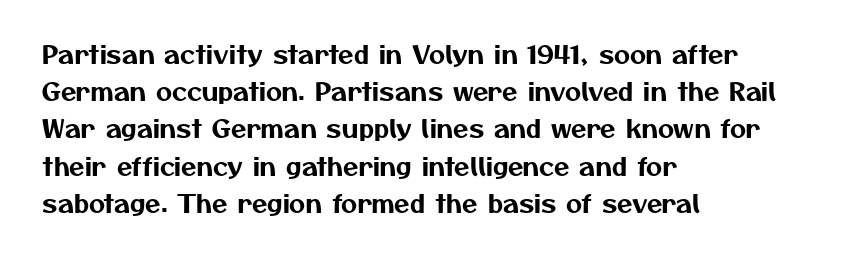
Q: Is the text underlined? A: No.
Q: How is the paragraph aligned? A: Left-aligned.
Q: Is the spacing between letters normal or unusually wide? A: Normal.
Q: Is the spacing between lines tight, normal or loose? A: Normal.
